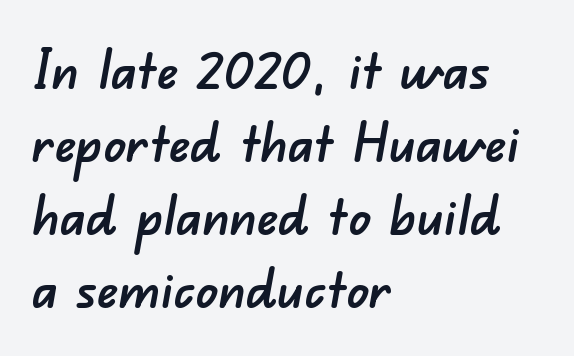
The image shows 55 px sans-serif type; set left-aligned, normal line spacing (1.33x), normal letter spacing, not underlined; low stroke contrast and a small x-height.
